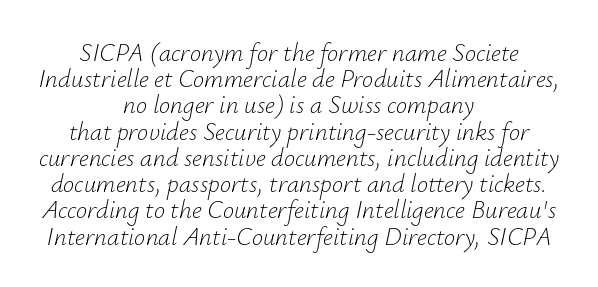
Successive baselines arrive quickly, one right under another. A light-to-regular cut is what we see here. Leftover space on each line is divided equally before and after the words. Slanted lettering throughout. Bare-footed words on every line.
